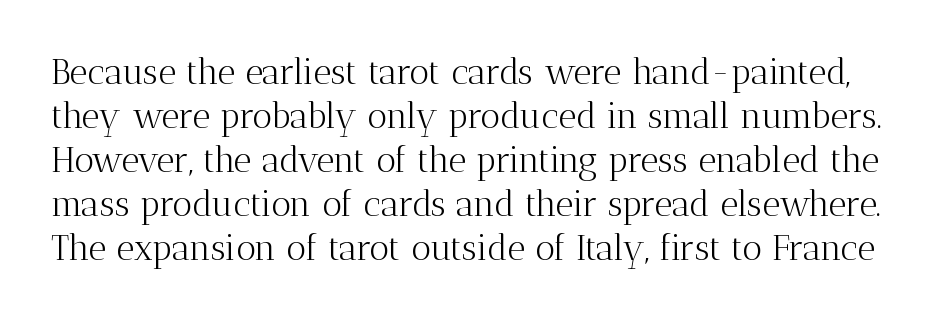
Q: Is the text bold? A: No.
Q: Is the text italic (slanted)? A: No, it is upright.
Q: Is the typeface a serif or a sans-serif typeface? A: Serif.
Q: Is the text underlined? A: No.
Q: Is the spacing between letters normal or unusually wide? A: Normal.
Q: Is the spacing between lines tight, normal or loose? A: Normal.
Q: Width (condensed, normal, or wide)? A: Normal.
Q: Stroke contrast? A: Medium.
Q: x-height? A: Medium.
Q: Monospaced? A: No.
